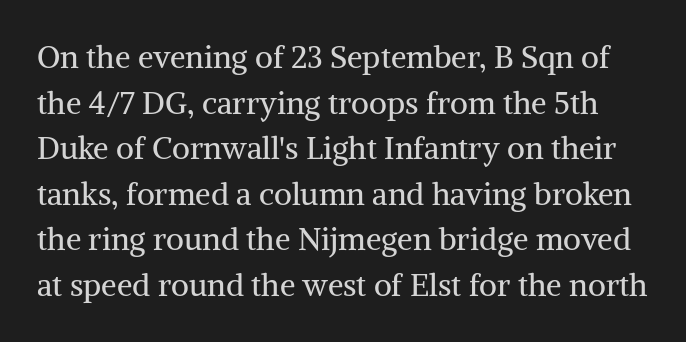
Nope, not italic — everything's standing straight. Vertically, the passage feels balanced, rows spaced as you'd expect. Small tapered or slab feet sit at the stroke ends, so this counts as serif. Each stroke keeps to a modest, everyday thickness or less.
